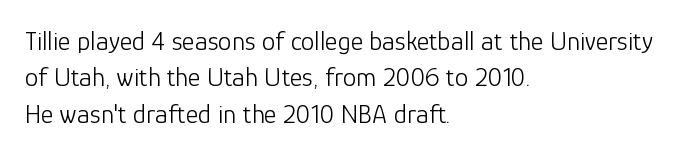
Upright lettering throughout. Reading down the column, the eye jumps a familiar distance to each next line. The typesetting does not lean heavy: it is not bold. Horizontal alignment here is leftward, the default for most running prose. The space directly below the letters is spotless. Glyph-to-glyph distance matches everyday printed text.
